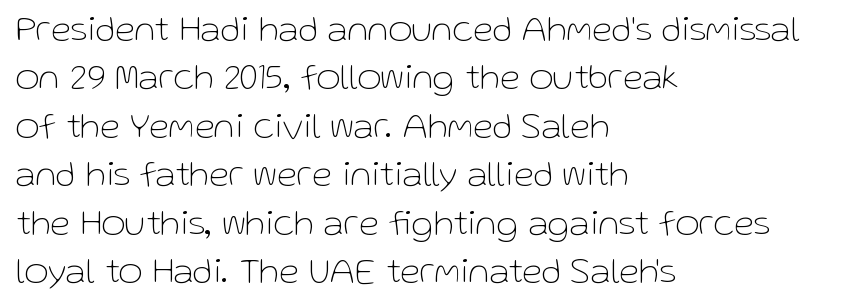
Look at the tracking — it's just the regular setting, nothing added. The face used here is a sans, in the tradition of grotesques and geometrics. Rendered with straight, roman letterforms. The letterforms sit at book weight or below. A clean baseline with only descenders dipping below it. Think of a printed novel: that variable character pitch is what you see here.
